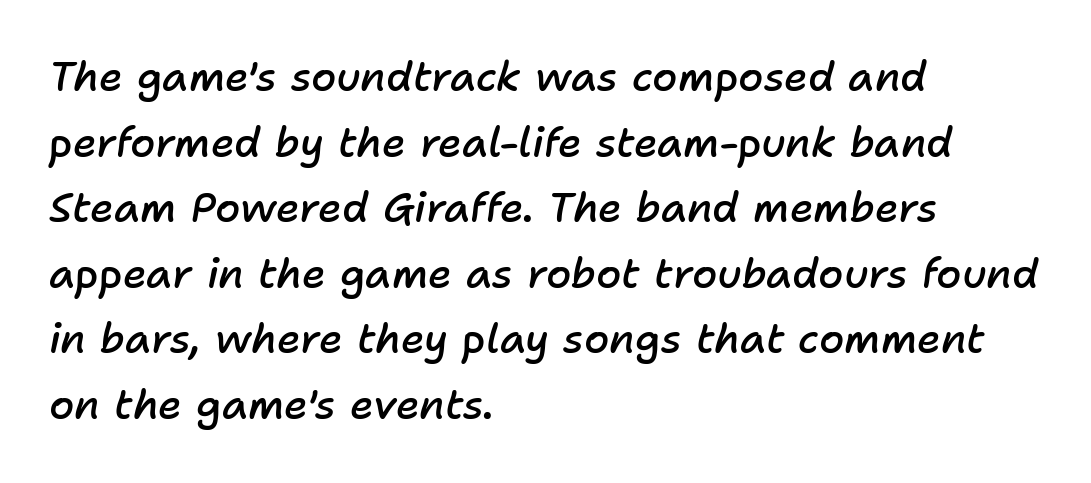
The image shows 41 px semibold type, italic (leaning right); set left-aligned, normal line spacing (1.6x), normal letter spacing, not underlined; low stroke contrast and a medium x-height.
